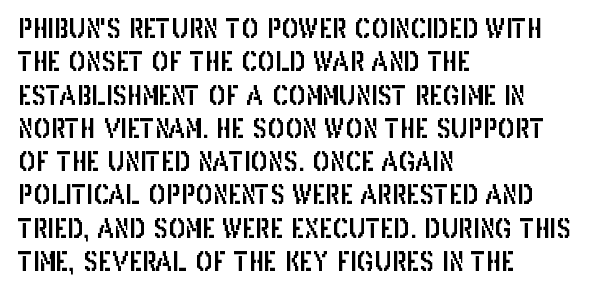
Beneath every word, the page is bare. Evenly set lines give the paragraph a standard silhouette. The compositor pushed each line to the left boundary. Spacing between characters is what you'd get straight out of the box. When letters stand straight like this, we call the style roman or upright.
